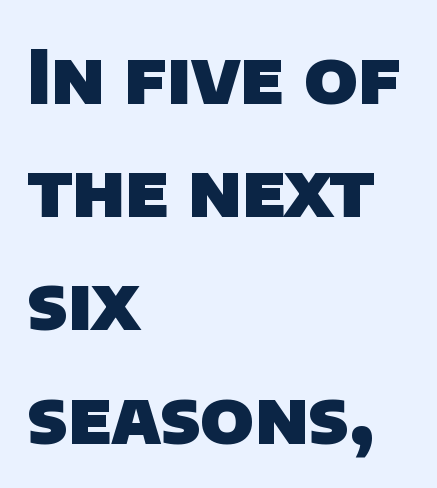
Teacher's note: observe the even left margin — that is flush-left alignment. Vertical spacing — default. The letters are bold, with thick, heavy strokes. The rendering uses natural spacing where letterforms have individual widths. The horizontal fit of the characters is conventional and even. Typographically, this falls in the sans-serif category.
